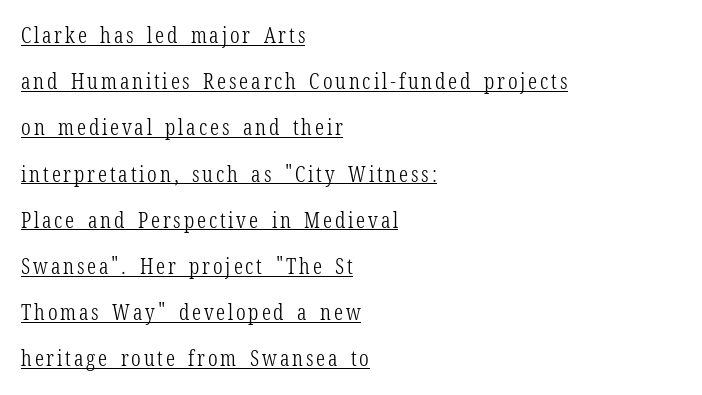
{"italic": "no", "bold": "no", "underline": "yes", "align": "left", "line_spacing": "loose", "line_spacing_ratio": 2.1, "glyph_px": 22}
